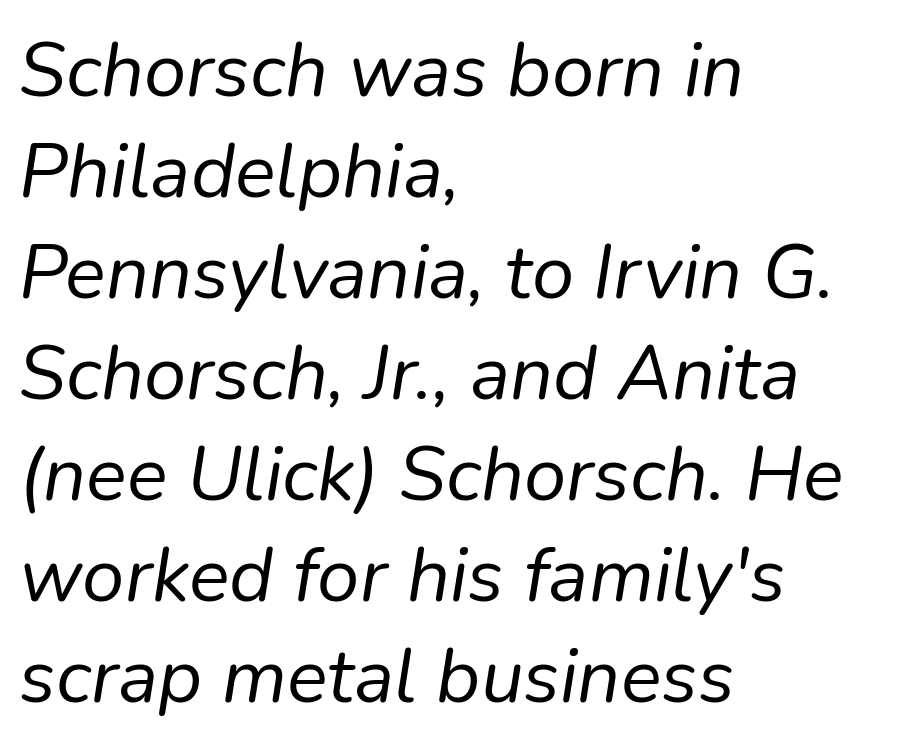
The image shows 76 px regular-weight type, italic (leaning right); set left-aligned, normal line spacing (1.33x), normal letter spacing, not underlined; low stroke contrast and a medium x-height.
